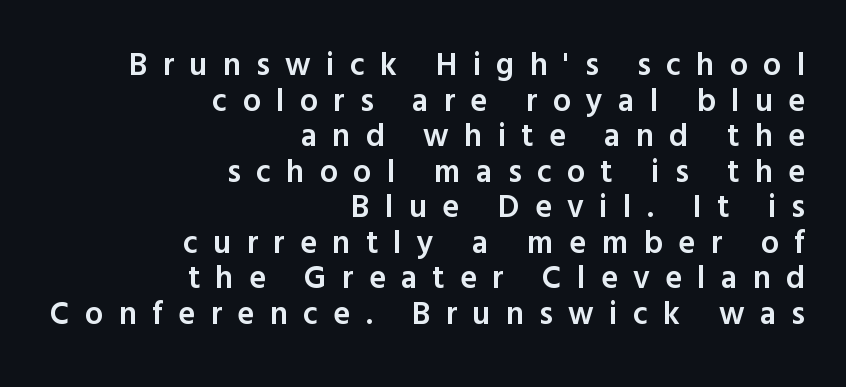
The passage shown is typed in a proportional face where columns would drift. Caption: semibold face, moderately heavy strokes. Caption: multi-line text, flush right, ragged left. Is there any slant? The stems are plumb. The space beneath each line is pristine and unruled. Vertically, the passage feels compressed, each row crowding the next.
